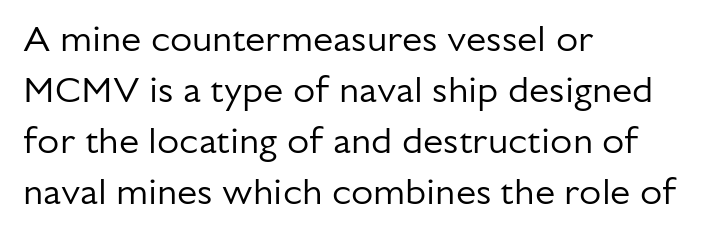
{"serif": "no", "italic": "no", "bold": "no", "weight": "regular", "width": "normal", "stroke_contrast": "low", "x_height": "medium", "monospaced": "no", "underline": "no", "align": "left", "line_spacing": "normal", "line_spacing_ratio": 1.42, "letter_spacing": "normal", "letter_spacing_em": 0.0, "glyph_px": 36}
